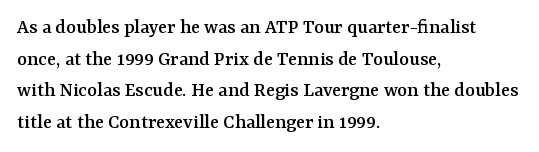
Q: Is the text italic (slanted)? A: No, it is upright.
Q: Is the text underlined? A: No.
Q: How is the paragraph aligned? A: Left-aligned.
Q: Is the spacing between letters normal or unusually wide? A: Normal.
Q: Is the spacing between lines tight, normal or loose? A: Normal.
